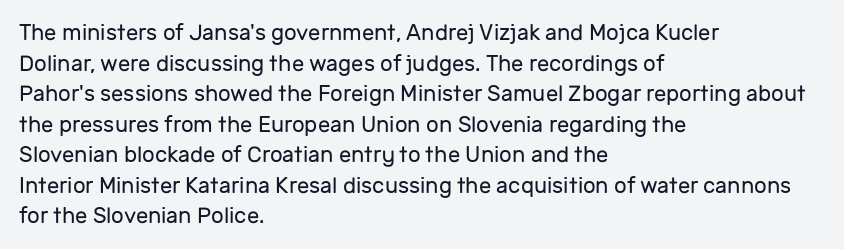
{"italic": "no", "bold": "no", "underline": "no", "align": "left", "line_spacing": "normal", "line_spacing_ratio": 1.39, "letter_spacing": "normal", "letter_spacing_em": 0.0, "glyph_px": 22}
